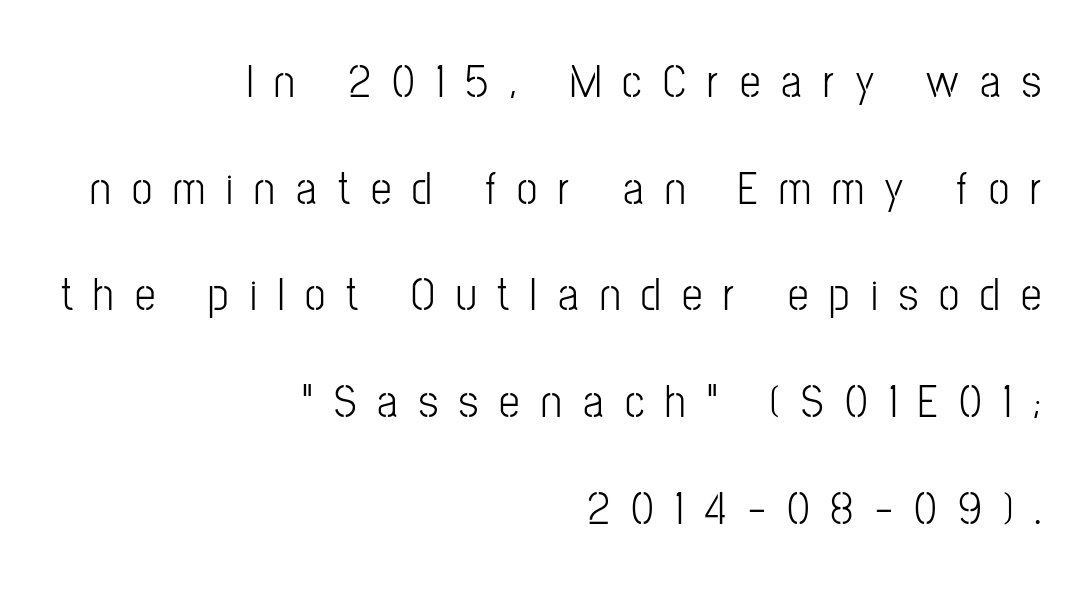
Q: Is the text bold? A: No.
Q: Is the text italic (slanted)? A: No, it is upright.
Q: Is the typeface a serif or a sans-serif typeface? A: Sans-serif.
Q: Is the text underlined? A: No.
Q: How is the paragraph aligned? A: Right-aligned.
Q: Is the spacing between letters normal or unusually wide? A: Unusually wide.
Q: Is the spacing between lines tight, normal or loose? A: Loose.
Q: Width (condensed, normal, or wide)? A: Condensed.
Q: Stroke contrast? A: Low.
Q: x-height? A: Medium.
Q: Monospaced? A: No.
